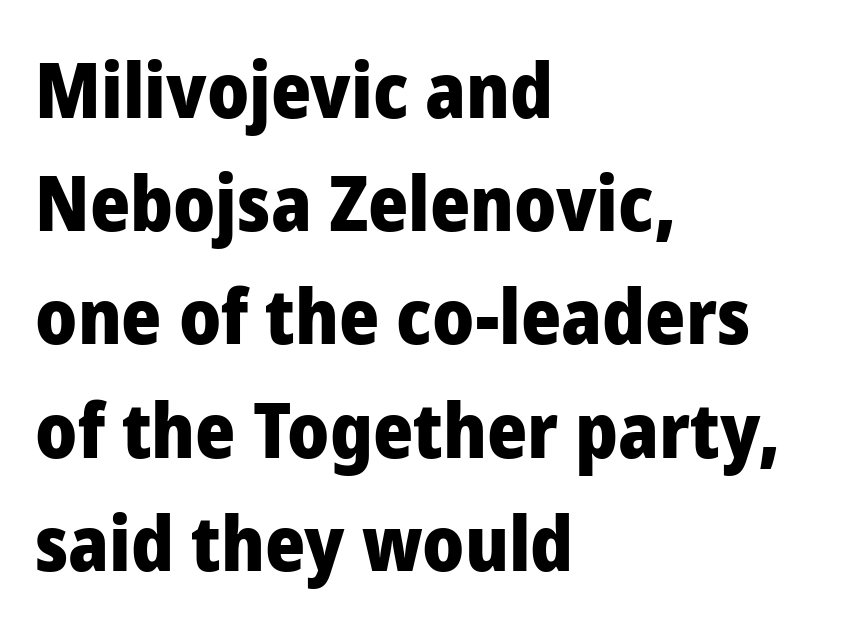
The image shows 77 px heavy sans-serif type, upright; set left-aligned, normal line spacing (1.47x), normal letter spacing, not underlined; low stroke contrast and a medium x-height.
